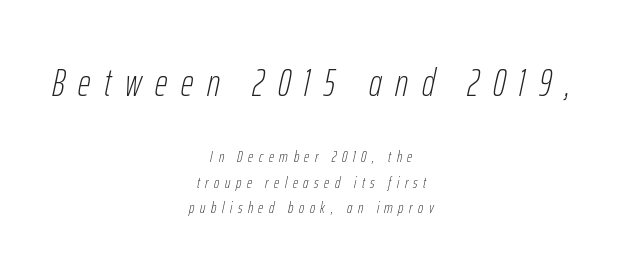
The more generous point size was reserved for the upper chunk. A bare baseline throughout the passage. Regular leading. Proportional: the letters do not fall into vertical columns. Posture: slanted. A typesetter would call this heavily tracked-out type.
